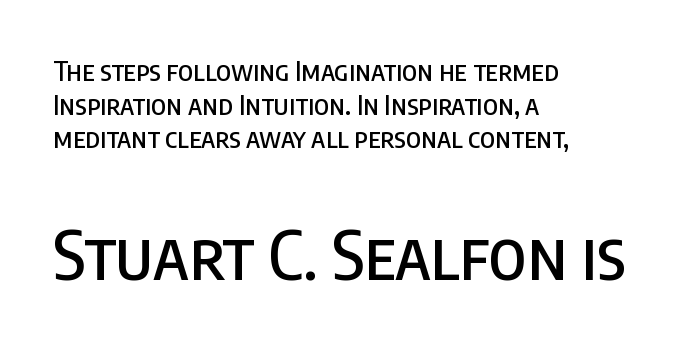
Q: Is the text italic (slanted)? A: No, it is upright.
Q: Is the typeface a serif or a sans-serif typeface? A: Sans-serif.
Q: Is the text underlined? A: No.
Q: How is the paragraph aligned? A: Left-aligned.
Q: Is the spacing between letters normal or unusually wide? A: Normal.
Q: Is the spacing between lines tight, normal or loose? A: Normal.
Q: Which block of text is set in a larger size, the first (top) or the second (bottom)? A: The second (bottom) one.
Q: Width (condensed, normal, or wide)? A: Condensed.
Q: Stroke contrast? A: Low.
Q: x-height? A: Large.
Q: Monospaced? A: No.
